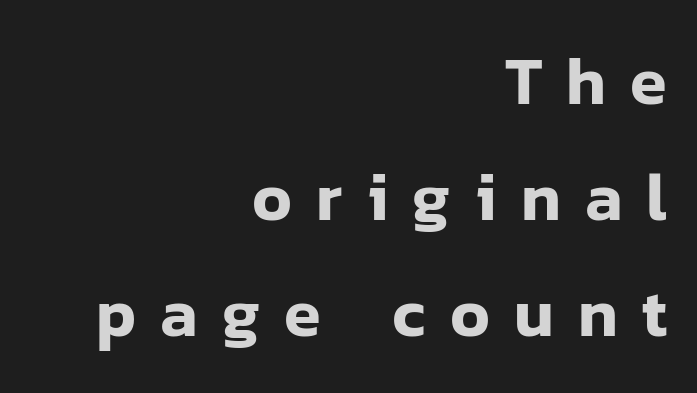
The characters display no serif detailing; their extremities are plain. This sample is right-justified, so line beginnings fall wherever the words allow. Characters remain perfectly vertical along every line. A typesetter would call this heavily tracked-out type. The passage shown is typed in a proportional face where columns would drift.
